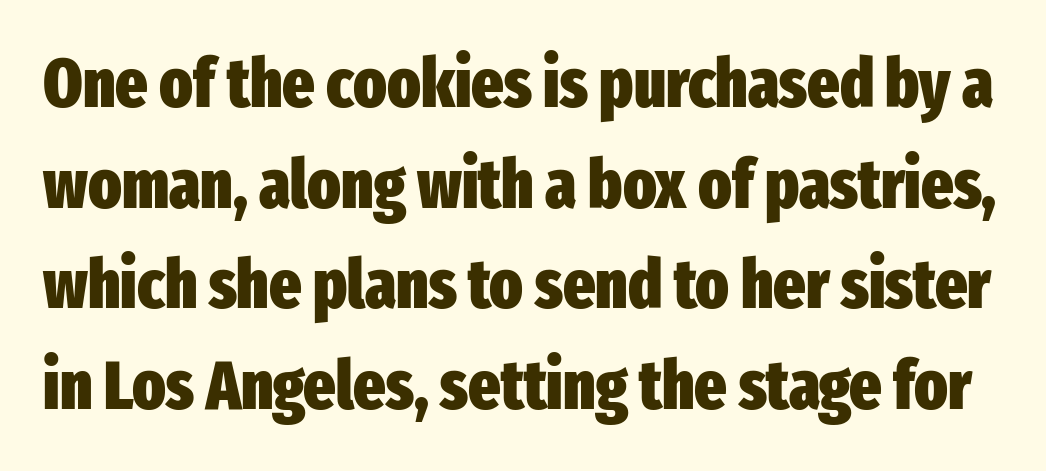
{"serif": "no", "italic": "no", "bold": "yes", "weight": "heavy", "width": "condensed", "stroke_contrast": "low", "x_height": "medium", "monospaced": "no", "underline": "no", "line_spacing": "normal", "line_spacing_ratio": 1.48, "letter_spacing": "normal", "letter_spacing_em": 0.0, "glyph_px": 68}
